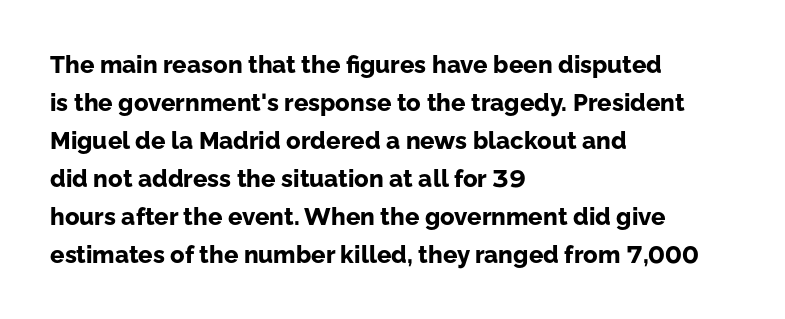
Q: Is the text bold? A: Yes.
Q: Is the text italic (slanted)? A: No, it is upright.
Q: Is the text underlined? A: No.
Q: How is the paragraph aligned? A: Left-aligned.
Q: Is the spacing between letters normal or unusually wide? A: Normal.
Q: Is the spacing between lines tight, normal or loose? A: Normal.
